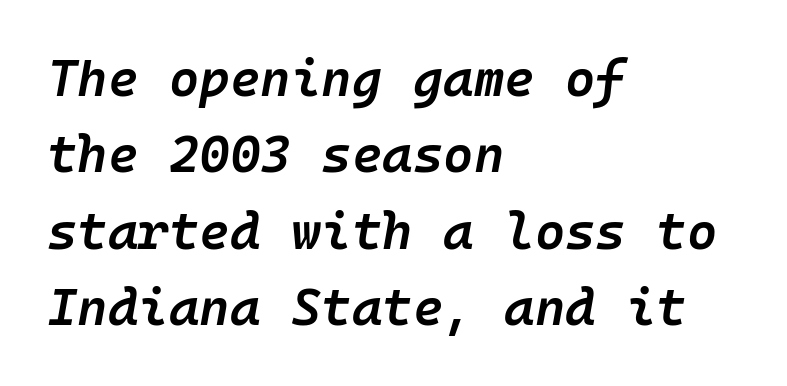
Q: Is the text bold? A: Semi-bold.
Q: Is the text italic (slanted)? A: Yes, it leans right by about 10 degrees.
Q: Is the text underlined? A: No.
Q: How is the paragraph aligned? A: Left-aligned.
Q: Is the spacing between letters normal or unusually wide? A: Normal.
Q: Is the spacing between lines tight, normal or loose? A: Normal.
Q: Width (condensed, normal, or wide)? A: Normal.
Q: Stroke contrast? A: Low.
Q: x-height? A: Medium.
